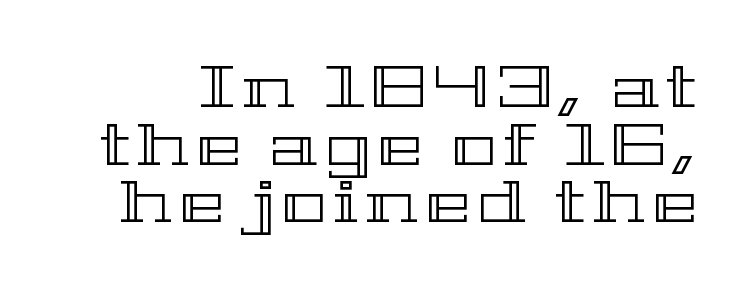
The image shows 60 px wide type, upright; set tight line spacing (0.96x), not underlined; a medium x-height.
